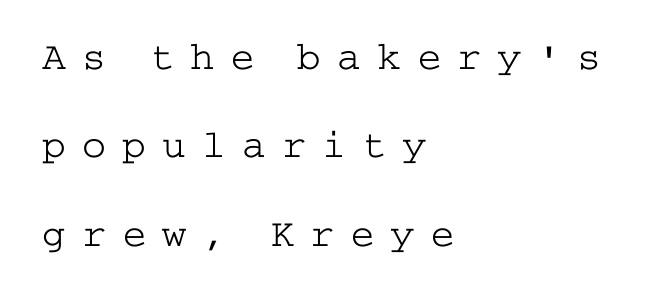
The image shows 40 px light, wide serif type, upright; set left-aligned, loose line spacing (2.21x), unusually wide letter spacing (+0.4 em), not underlined; low stroke contrast and a medium x-height.
